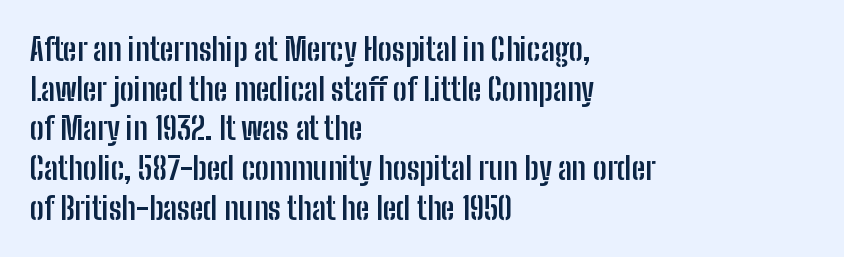
Q: Is the text bold? A: Yes.
Q: Is the text italic (slanted)? A: No, it is upright.
Q: Is the typeface a serif or a sans-serif typeface? A: Sans-serif.
Q: Is the text underlined? A: No.
Q: How is the paragraph aligned? A: Left-aligned.
Q: Is the spacing between letters normal or unusually wide? A: Normal.
Q: Is the spacing between lines tight, normal or loose? A: Normal.
Q: Width (condensed, normal, or wide)? A: Condensed.
Q: Stroke contrast? A: Low.
Q: x-height? A: Medium.
Q: Monospaced? A: No.
